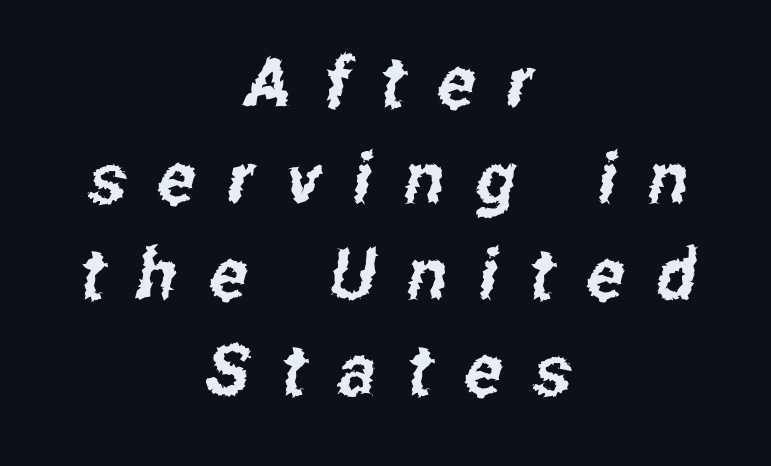
No word sits above an underline. Horizontally, the lines are justified to the midpoint only. Summary of vertical rhythm: regular, with standard interline spacing. The type family on display is of the sans-serif kind.
